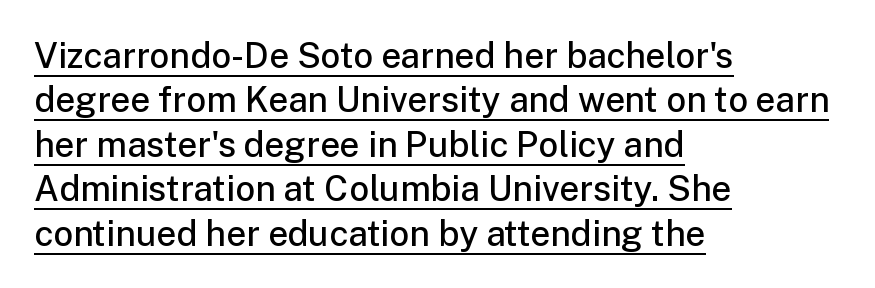
The image shows 35 px semibold sans-serif type, upright; set left-aligned, normal line spacing (1.27x), normal letter spacing, underlined; low stroke contrast and a medium x-height.
